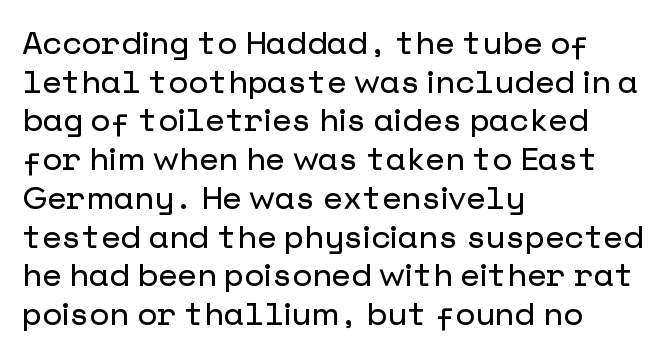
The image shows 32 px sans-serif type, upright; set left-aligned, line spacing 1.21x, normal letter spacing, not underlined; low stroke contrast and a medium x-height.
